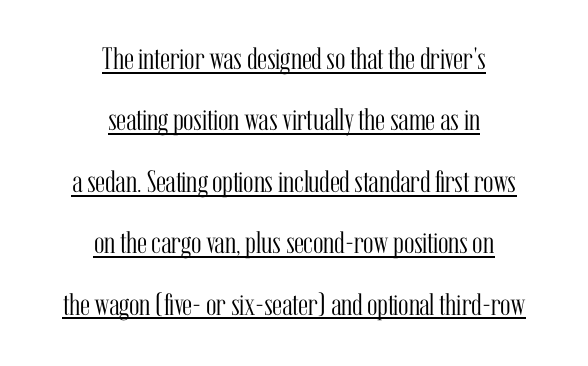
The image shows 31 px light, condensed serif type, upright; set centered, loose line spacing (1.98x), normal letter spacing, underlined; medium stroke contrast and a medium x-height.
